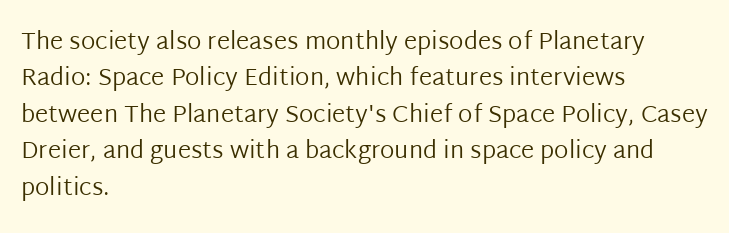
The foot of each line stays bare and open. These lines stack with their left ends in a neat column. Italic: no, the glyphs are upright roman. These lines sit exactly where default settings would place them.
